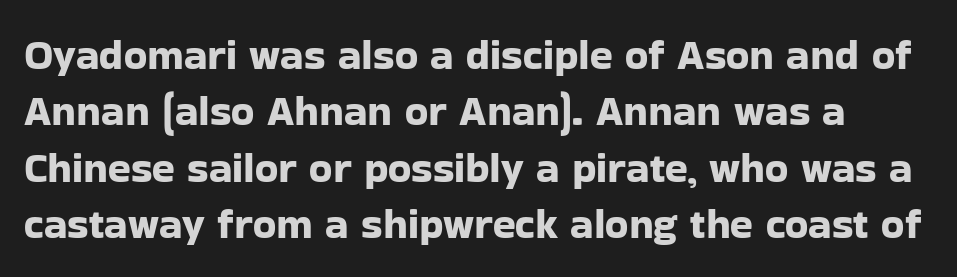
Horizontal bands of white between lines are of average thickness. Quick note: underline off. These lines are rendered in a variable-pitch font. Default kerning and tracking; the words read as compact shapes. Every stem runs plumb, perpendicular to the baseline. You can tell from the bare stems that sans-serif type was used.
